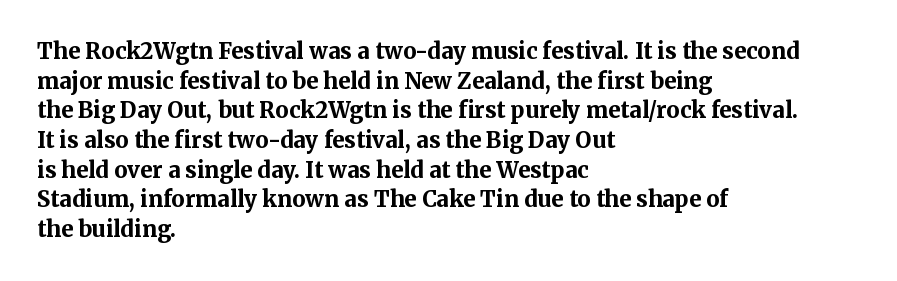
The image shows 22 px bold type, upright; set left-aligned, normal line spacing (1.35x), normal letter spacing, not underlined.
